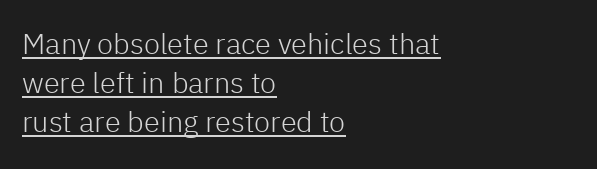
{"serif": "no", "italic": "no", "bold": "no", "weight": "light", "width": "normal", "stroke_contrast": "low", "x_height": "medium", "monospaced": "no", "underline": "yes", "align": "left", "line_spacing": "normal", "line_spacing_ratio": 1.35, "letter_spacing": "normal", "letter_spacing_em": 0.0, "glyph_px": 29}
